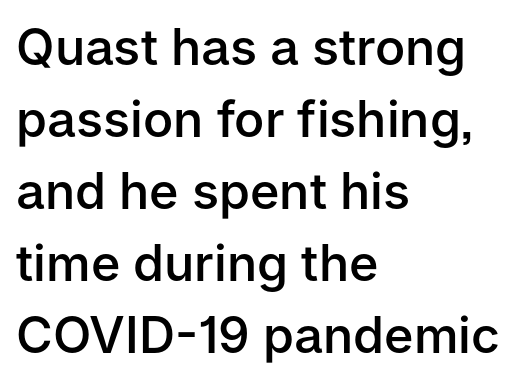
{"serif": "no", "italic": "no", "bold": "semi", "weight": "semibold", "width": "normal", "stroke_contrast": "low", "x_height": "medium", "monospaced": "no", "underline": "no", "align": "left", "line_spacing": "normal", "line_spacing_ratio": 1.44, "letter_spacing": "normal", "letter_spacing_em": 0.0, "glyph_px": 50}
